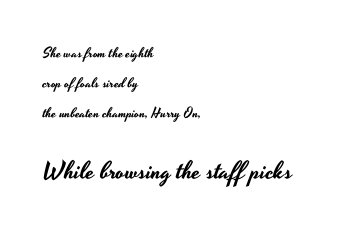
The words here are not underlined. Where is the straight margin? On the left. You could call the tracking neutral — neither tight nor loose. A great deal of white space separates one row of letters from the next.
